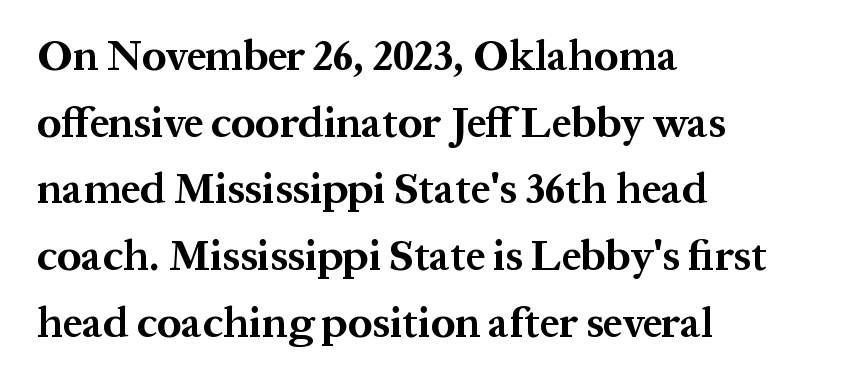
{"serif": "yes", "italic": "no", "bold": "yes", "weight": "bold", "width": "normal", "stroke_contrast": "medium", "x_height": "medium", "monospaced": "no", "underline": "no", "align": "left", "line_spacing": "normal", "line_spacing_ratio": 1.55, "letter_spacing": "normal", "letter_spacing_em": 0.0, "glyph_px": 43}
